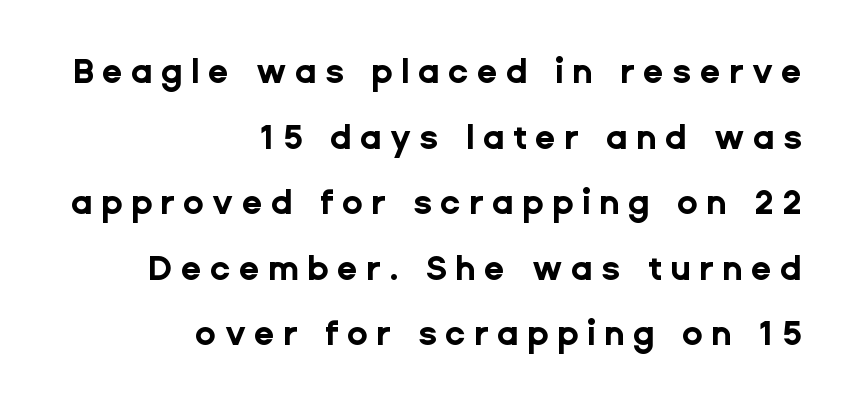
Plenty of ink on the page — the face is bold. The passage shown has open, widely tracked lettering throughout. The lines are spread far apart with generous leading. Designer's note — italics off, roman on. Honestly, there is no underline to notice here at all.
